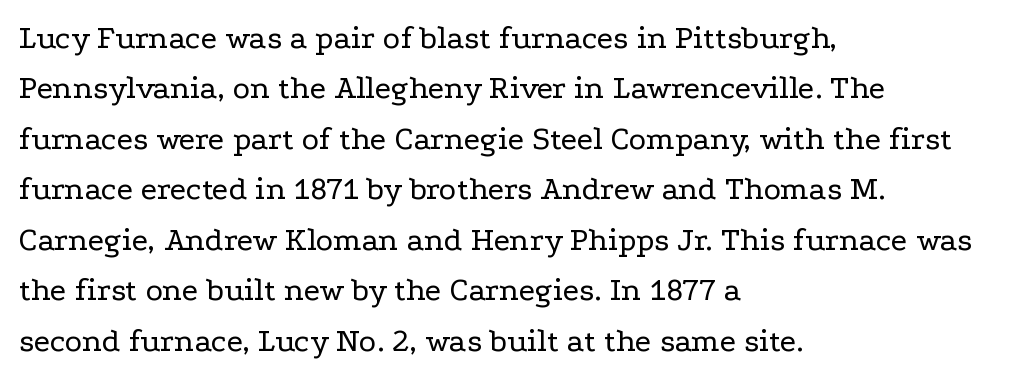
Q: Is the text bold? A: No.
Q: Is the text italic (slanted)? A: No, it is upright.
Q: Is the typeface a serif or a sans-serif typeface? A: Serif.
Q: Is the text underlined? A: No.
Q: How is the paragraph aligned? A: Left-aligned.
Q: Is the spacing between letters normal or unusually wide? A: Normal.
Q: Is the spacing between lines tight, normal or loose? A: Normal.
Q: Width (condensed, normal, or wide)? A: Wide.
Q: Stroke contrast? A: Low.
Q: x-height? A: Medium.
Q: Monospaced? A: No.
